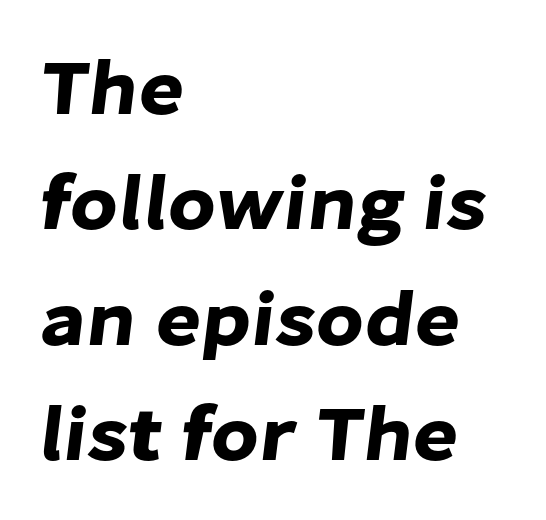
Q: Is the typeface a serif or a sans-serif typeface? A: Sans-serif.
Q: Is the text underlined? A: No.
Q: How is the paragraph aligned? A: Left-aligned.
Q: Is the spacing between letters normal or unusually wide? A: Normal.
Q: Is the spacing between lines tight, normal or loose? A: Normal.
Q: Width (condensed, normal, or wide)? A: Normal.
Q: Stroke contrast? A: Low.
Q: x-height? A: Medium.
Q: Monospaced? A: No.
